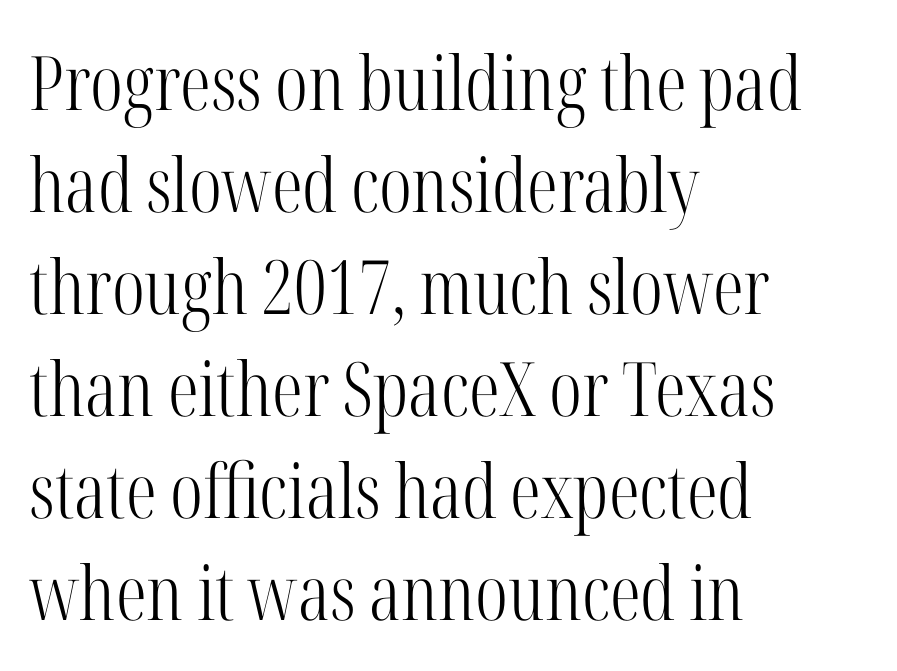
Q: Is the text bold? A: No.
Q: Is the text italic (slanted)? A: No, it is upright.
Q: Is the typeface a serif or a sans-serif typeface? A: Serif.
Q: Is the text underlined? A: No.
Q: How is the paragraph aligned? A: Left-aligned.
Q: Is the spacing between letters normal or unusually wide? A: Normal.
Q: Is the spacing between lines tight, normal or loose? A: Normal.
Q: Width (condensed, normal, or wide)? A: Condensed.
Q: Stroke contrast? A: High.
Q: x-height? A: Medium.
Q: Monospaced? A: No.
